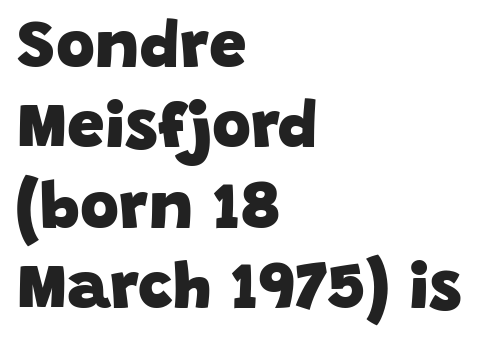
Standard letterfit; no display-style spreading of the glyphs. This sample has the flowing, uneven cadence of proportional lettering. You'd pick this weight for a headline — it's a proper bold. Reading down the block, your eye returns to a fixed left position each line. The words here are not underlined. Nothing sits at the stroke ends, so this counts as sans-serif.
